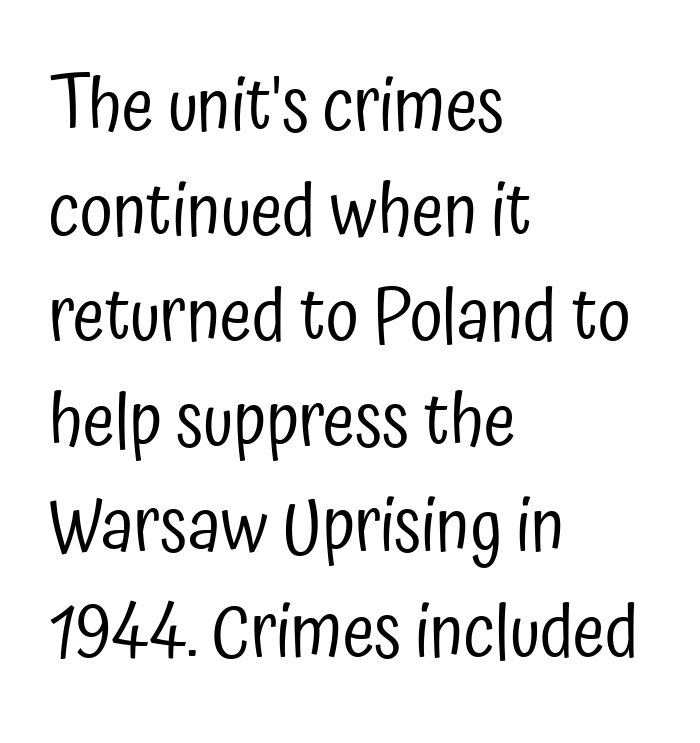
{"serif": "no", "italic": "no", "bold": "no", "weight": "regular", "width": "condensed", "stroke_contrast": "low", "x_height": "medium", "monospaced": "no", "underline": "no", "align": "left", "line_spacing": "normal", "line_spacing_ratio": 1.44, "letter_spacing": "normal", "letter_spacing_em": 0.0, "glyph_px": 73}
